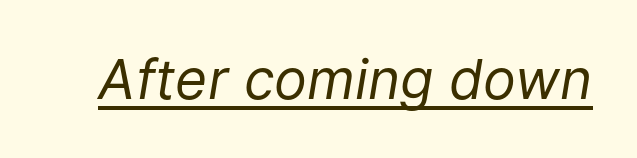
The image shows 55 px regular-weight type, italic (leaning right); set normal letter spacing, underlined; low stroke contrast and a medium x-height.
